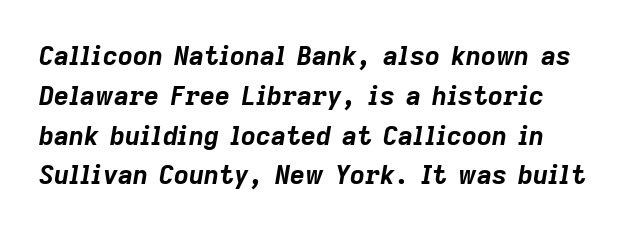
The image shows 26 px bold type, italic (leaning right); set left-aligned, normal line spacing (1.53x), normal letter spacing, not underlined.
